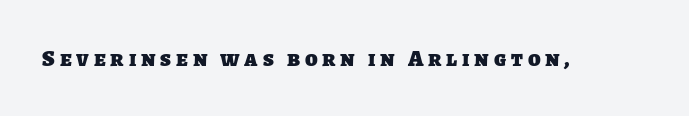
The image shows 23 px bold type; set unusually wide letter spacing (+0.21 em), not underlined.
